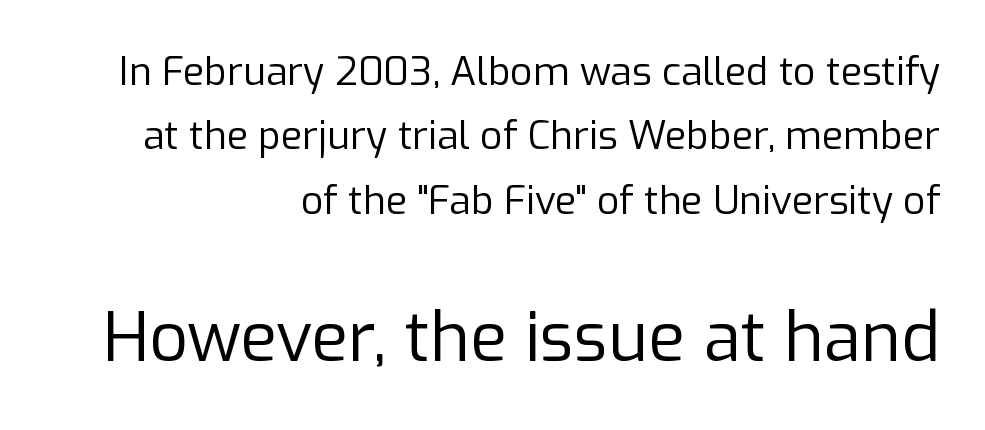
{"serif": "no", "italic": "no", "bold": "no", "weight": "regular", "width": "normal", "stroke_contrast": "low", "x_height": "medium", "monospaced": "no", "underline": "no", "align": "right", "line_spacing": "normal", "line_spacing_ratio": 1.65, "letter_spacing": "normal", "letter_spacing_em": 0.0, "larger_block": "second", "size_ratio": 1.74, "glyph_px": 68}
